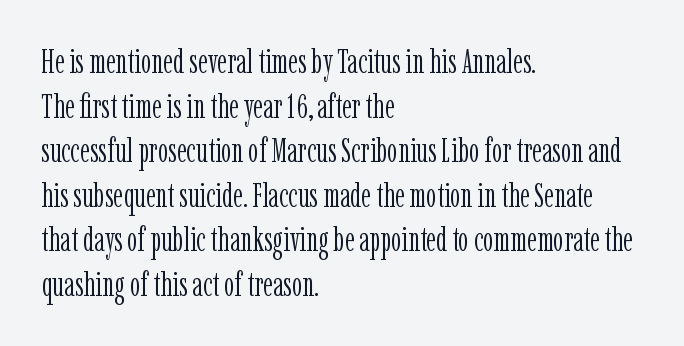
Heft: none added — not bold. Leading matches the norm, producing a regular column. Leftover space on each line is placed entirely after the last word. Yep, those are serifs on the letters. Is this a fixed-width face? No — the glyphs have proportional, varying widths.
